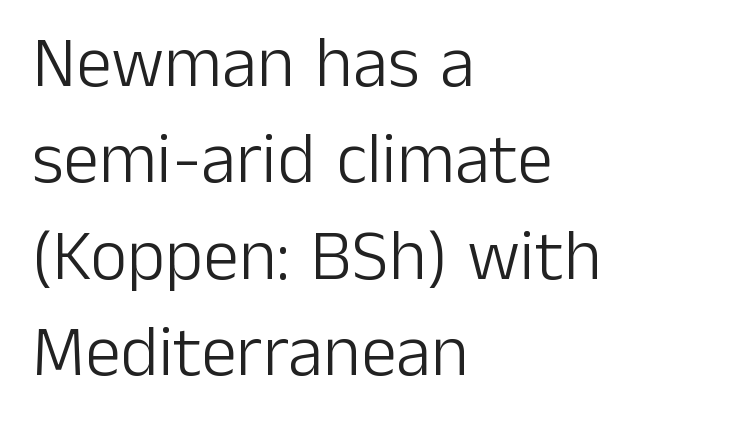
Note the varied advance widths — an 'i' is clearly narrower than an 'm'. Students, note that the glyphs here touch the page at normal intervals. Examine the stroke ends and you'll find no serifs. If you drew a line through each stem, it would be perfectly vertical. Beneath every word, the page is bare.
